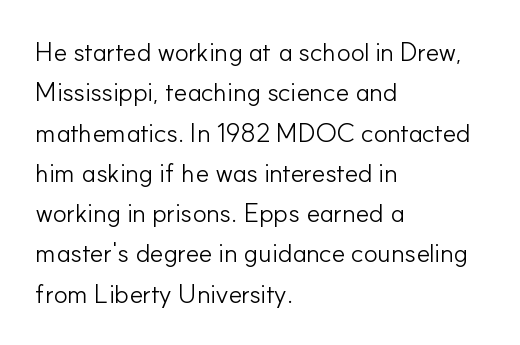
The image shows 26 px text type, upright; set left-aligned, normal line spacing (1.55x), normal letter spacing, not underlined.
